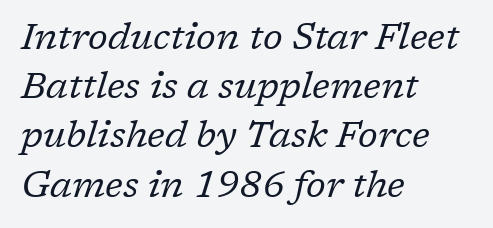
Q: Is the text bold? A: No.
Q: Is the text italic (slanted)? A: Yes, it leans right by about 17 degrees.
Q: Is the typeface a serif or a sans-serif typeface? A: Serif.
Q: Is the text underlined? A: No.
Q: How is the paragraph aligned? A: Left-aligned.
Q: Is the spacing between letters normal or unusually wide? A: Normal.
Q: Is the spacing between lines tight, normal or loose? A: Normal.
Q: Width (condensed, normal, or wide)? A: Normal.
Q: Stroke contrast? A: Low.
Q: x-height? A: Medium.
Q: Monospaced? A: No.
